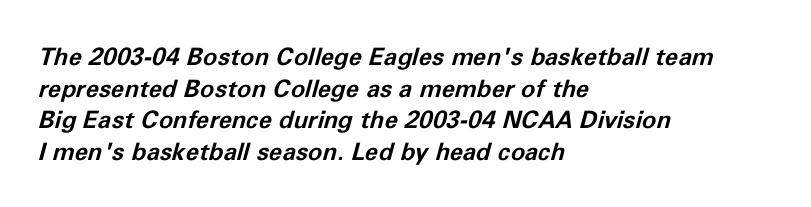
The image shows 24 px bold type, italic (leaning right); set left-aligned, normal line spacing (1.32x), normal letter spacing, not underlined.
